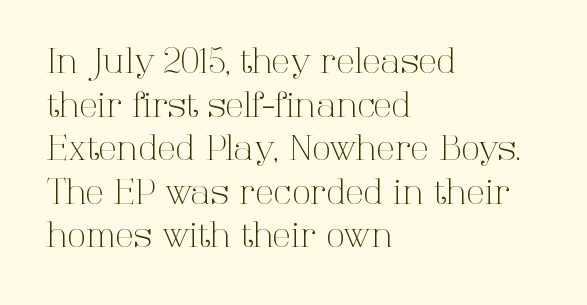
Q: Is the text bold? A: No.
Q: Is the text italic (slanted)? A: No, it is upright.
Q: Is the typeface a serif or a sans-serif typeface? A: Serif.
Q: Is the text underlined? A: No.
Q: How is the paragraph aligned? A: Left-aligned.
Q: Is the spacing between letters normal or unusually wide? A: Normal.
Q: Is the spacing between lines tight, normal or loose? A: Normal.
Q: Width (condensed, normal, or wide)? A: Normal.
Q: Stroke contrast? A: High.
Q: x-height? A: Medium.
Q: Monospaced? A: No.
